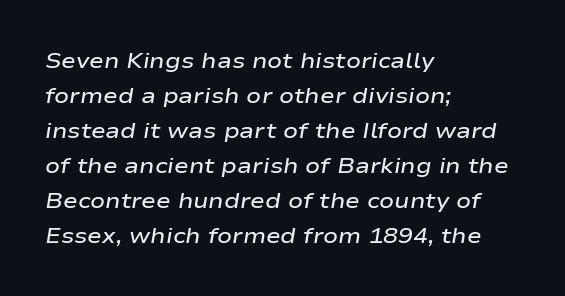
{"italic": "yes", "lean": "right", "slant_degrees": 9, "bold": "semi", "underline": "no", "align": "left", "line_spacing": "normal", "line_spacing_ratio": 1.59, "letter_spacing": "normal", "letter_spacing_em": 0.0, "glyph_px": 22}
